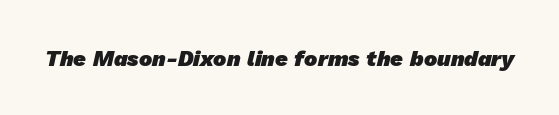
Does extra space separate the letters? No, they use regular spacing. Quick note: underline off. This is heavy type, rendered in bold.
